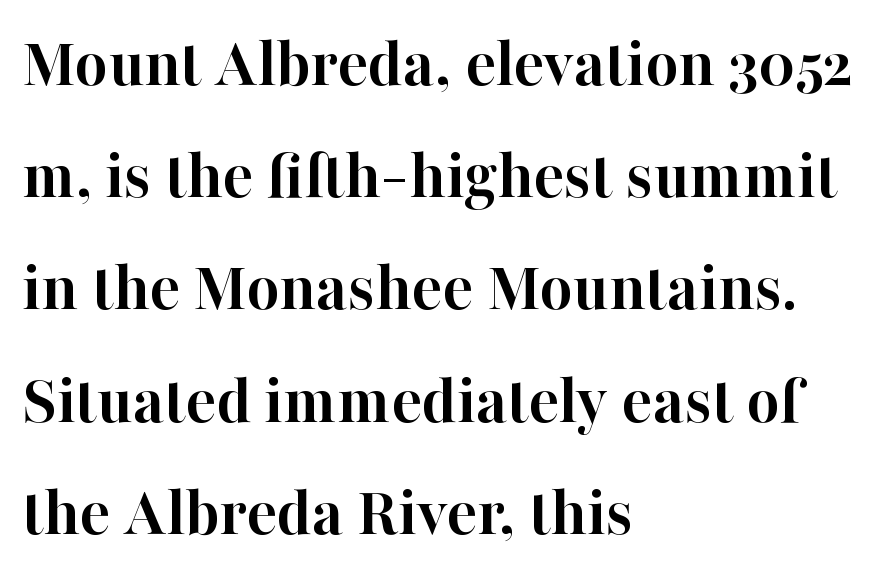
The rendering keeps characters at their native spacing. The font family rendered here belongs to the serif group. Does the leading feel generous? No, just average. The passage shown is typed in a proportional face where columns would drift.
